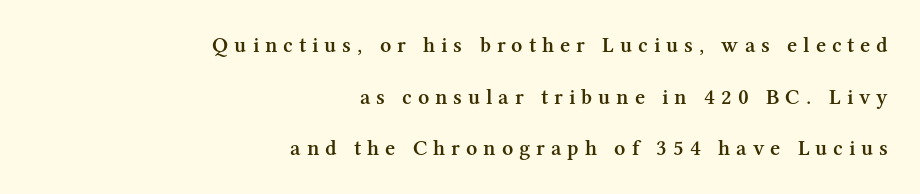
Q: Is the text bold? A: Semi-bold.
Q: Is the text italic (slanted)? A: No, it is upright.
Q: Is the text underlined? A: No.
Q: How is the paragraph aligned? A: Right-aligned.
Q: Is the spacing between letters normal or unusually wide? A: Unusually wide.
Q: Is the spacing between lines tight, normal or loose? A: Loose.
